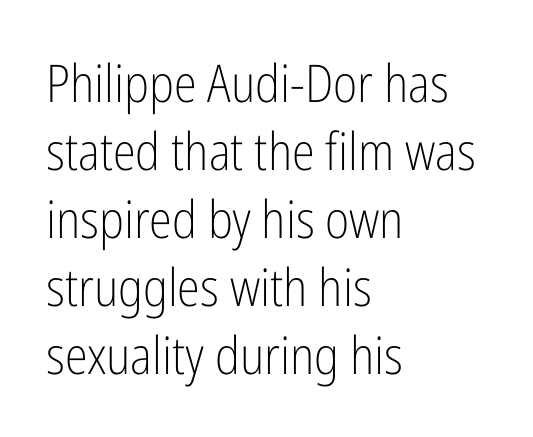
Q: Is the text bold? A: No.
Q: Is the text italic (slanted)? A: No, it is upright.
Q: Is the typeface a serif or a sans-serif typeface? A: Sans-serif.
Q: Is the text underlined? A: No.
Q: How is the paragraph aligned? A: Left-aligned.
Q: Is the spacing between letters normal or unusually wide? A: Normal.
Q: Is the spacing between lines tight, normal or loose? A: Normal.
Q: Width (condensed, normal, or wide)? A: Condensed.
Q: Stroke contrast? A: Low.
Q: x-height? A: Medium.
Q: Monospaced? A: No.
